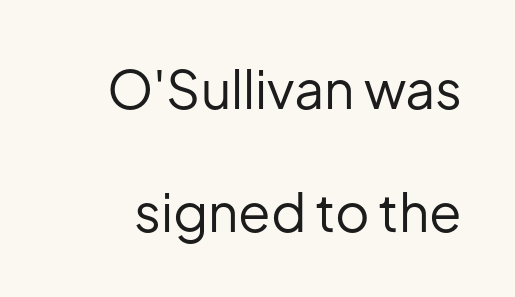
The specimen omits any rule beneath the text block's lines. Glyph-to-glyph distance matches everyday printed text. When letters stand straight like this, we call the style roman or upright. The weight would be labelled regular, book, light, or lighter still.
